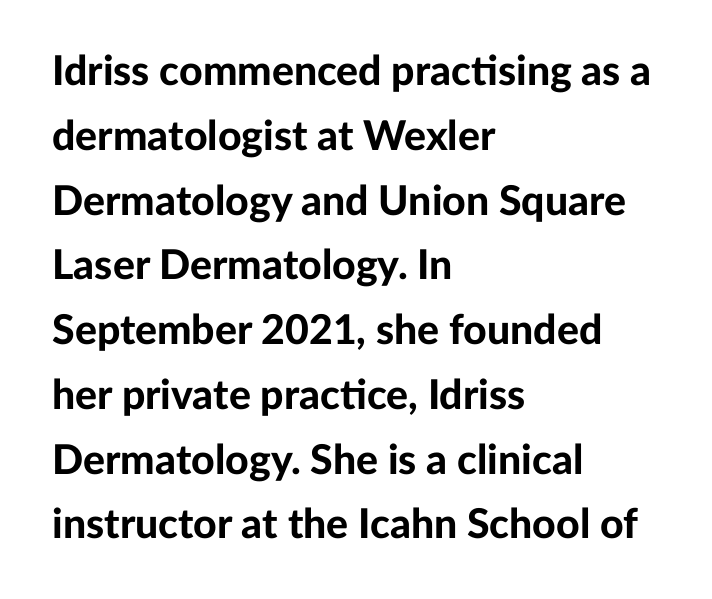
Q: Is the text bold? A: Yes.
Q: Is the text italic (slanted)? A: No, it is upright.
Q: Is the typeface a serif or a sans-serif typeface? A: Sans-serif.
Q: Is the text underlined? A: No.
Q: How is the paragraph aligned? A: Left-aligned.
Q: Is the spacing between letters normal or unusually wide? A: Normal.
Q: Is the spacing between lines tight, normal or loose? A: Normal.
Q: Width (condensed, normal, or wide)? A: Normal.
Q: Stroke contrast? A: Low.
Q: x-height? A: Medium.
Q: Monospaced? A: No.
